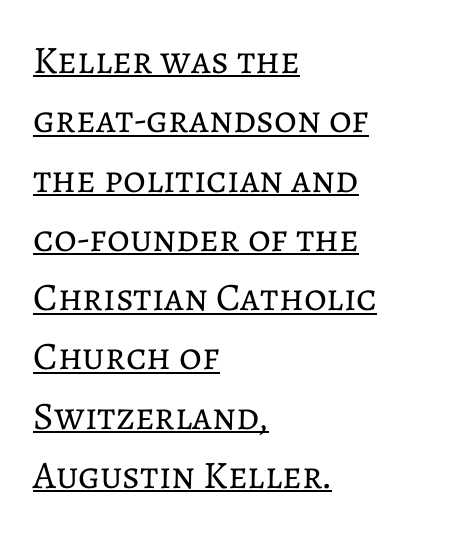
The image shows 39 px regular-weight type, upright; set left-aligned, normal line spacing (1.52x), normal letter spacing, underlined; low stroke contrast and a medium x-height.
